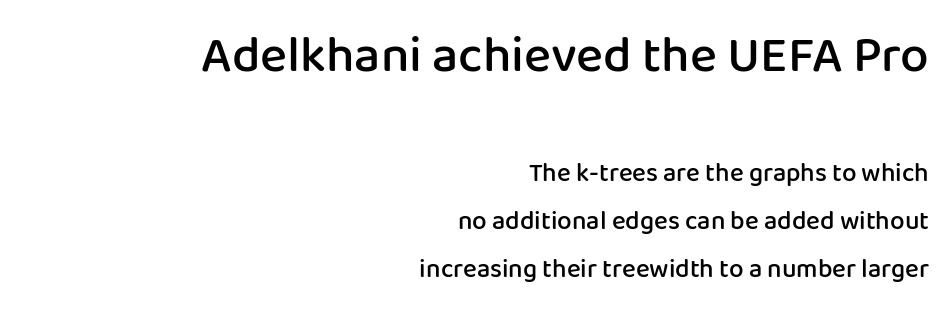
The image shows 51 px semibold sans-serif type, upright; set right-aligned, line spacing 1.86x, normal letter spacing, not underlined; the first (top) block is 1.96x larger; low stroke contrast and a medium x-height.
